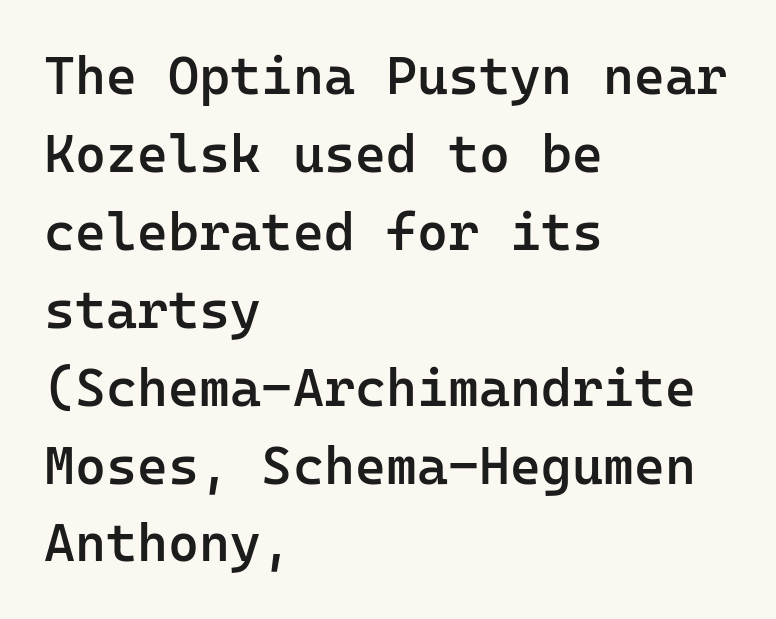
Q: Is the text bold? A: Semi-bold.
Q: Is the text italic (slanted)? A: No, it is upright.
Q: Is the typeface a serif or a sans-serif typeface? A: Sans-serif.
Q: Is the text underlined? A: No.
Q: How is the paragraph aligned? A: Left-aligned.
Q: Is the spacing between letters normal or unusually wide? A: Normal.
Q: Is the spacing between lines tight, normal or loose? A: Normal.
Q: Width (condensed, normal, or wide)? A: Normal.
Q: Stroke contrast? A: Low.
Q: x-height? A: Medium.
Q: Monospaced? A: Yes.
